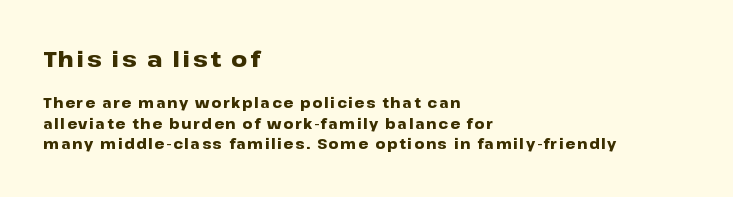
{"italic": "no", "bold": "yes", "underline": "no", "align": "left", "line_spacing": "normal", "line_spacing_ratio": 1.47, "larger_block": "first", "size_ratio": 1.57, "glyph_px": 22}
